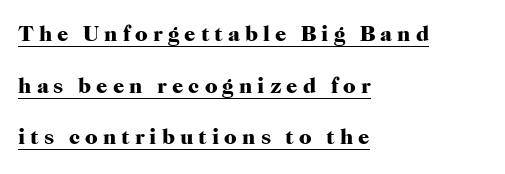
The typesetter has applied underlining to the passage shown. Each line starts at the same left margin while the right side varies. The passage shown has open, widely tracked lettering throughout. Do the letters lean? They stand straight.
